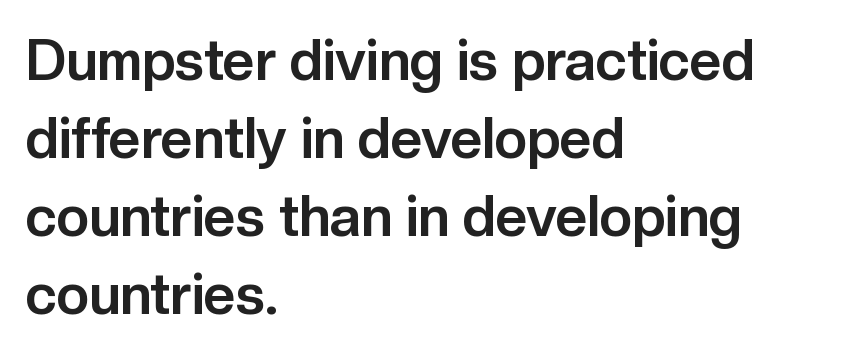
Unlike a traditional serif, this face leaves its strokes unadorned. Letter spacing: default. The rendering uses a bold face; every stroke is thick and dark. Think of a printed novel: that variable character pitch is what you see here. Typeset ragged right — the left edge is the straight one. Summary of vertical rhythm: regular, with standard interline spacing.
